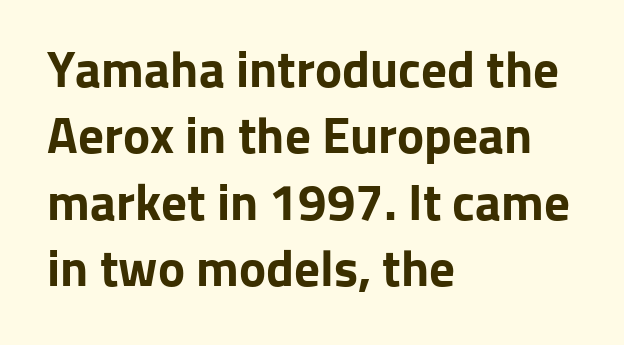
The image shows 51 px bold sans-serif type, upright; set left-aligned, normal line spacing (1.3x), normal letter spacing, not underlined; low stroke contrast and a medium x-height.
